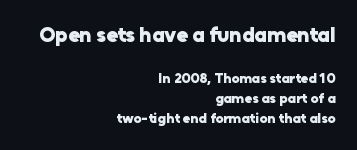
{"italic": "no", "bold": "yes", "underline": "no", "align": "right", "line_spacing": "normal", "line_spacing_ratio": 1.44, "letter_spacing": "normal", "letter_spacing_em": 0.0, "larger_block": "first", "size_ratio": 1.5, "glyph_px": 21}
